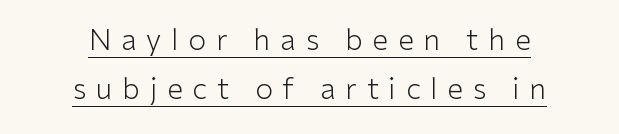
The image shows 29 px light sans-serif type, upright; set centered, normal line spacing (1.7x), unusually wide letter spacing (+0.34 em), underlined; low stroke contrast and a medium x-height.
